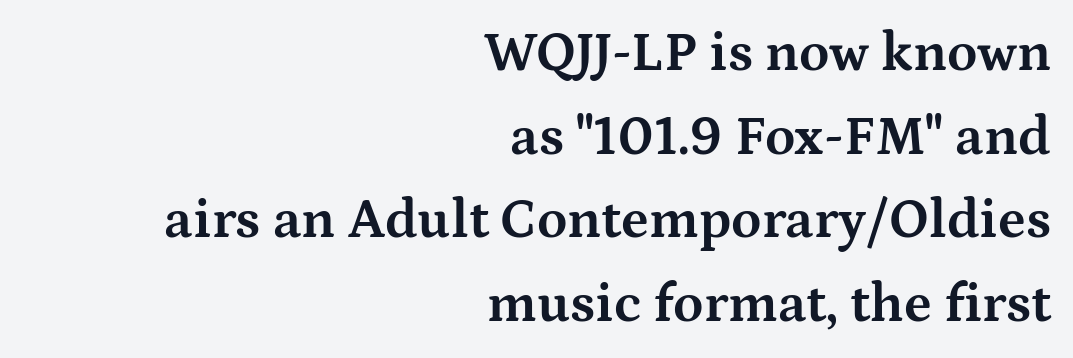
{"serif": "yes", "italic": "no", "bold": "yes", "weight": "bold", "width": "wide", "stroke_contrast": "medium", "x_height": "medium", "monospaced": "no", "underline": "no", "align": "right", "line_spacing": "normal", "line_spacing_ratio": 1.52, "letter_spacing": "normal", "letter_spacing_em": 0.0, "glyph_px": 55}
